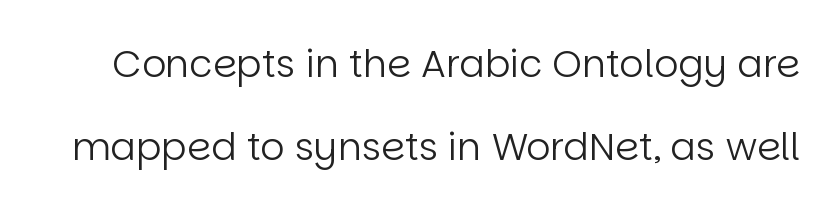
The image shows 38 px regular-weight sans-serif type, upright; set loose line spacing (2.19x), normal letter spacing, not underlined; low stroke contrast and a large x-height.
